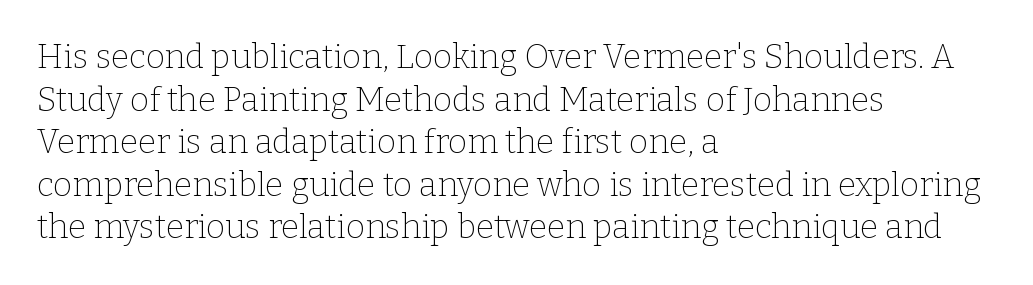
{"serif": "yes", "italic": "no", "bold": "no", "weight": "thin", "width": "normal", "stroke_contrast": "low", "x_height": "medium", "monospaced": "no", "underline": "no", "align": "left", "line_spacing": "normal", "line_spacing_ratio": 1.29, "letter_spacing": "normal", "letter_spacing_em": 0.0, "glyph_px": 33}
